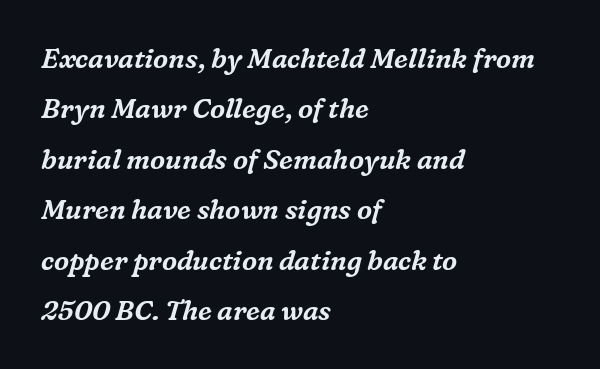
Q: Is the text italic (slanted)? A: Yes, it leans right by about 16 degrees.
Q: Is the text underlined? A: No.
Q: How is the paragraph aligned? A: Left-aligned.
Q: Is the spacing between letters normal or unusually wide? A: Normal.
